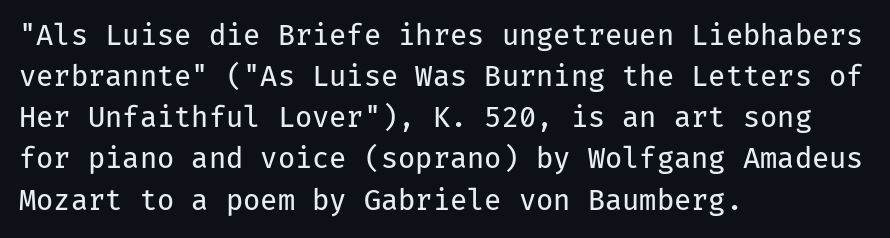
The image shows 28 px regular-weight sans-serif type, upright, monospaced; set left-aligned, normal line spacing (1.47x), normal letter spacing, not underlined; low stroke contrast and a medium x-height.
